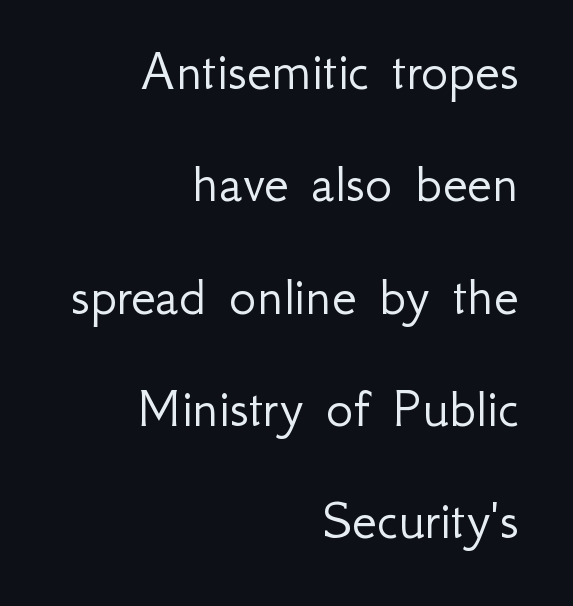
The image shows 57 px light sans-serif type, upright; set right-aligned, loose line spacing (1.97x), normal letter spacing, not underlined; low stroke contrast and a small x-height.
